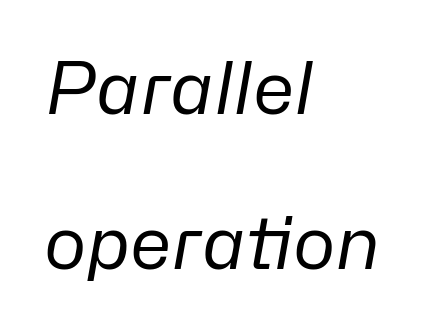
{"italic": "yes", "lean": "right", "slant_degrees": 10, "bold": "no", "weight": "regular", "width": "normal", "stroke_contrast": "low", "x_height": "medium", "monospaced": "no", "underline": "no", "align": "left", "line_spacing": "loose", "line_spacing_ratio": 2.15, "letter_spacing": "normal", "letter_spacing_em": 0.0, "glyph_px": 72}
